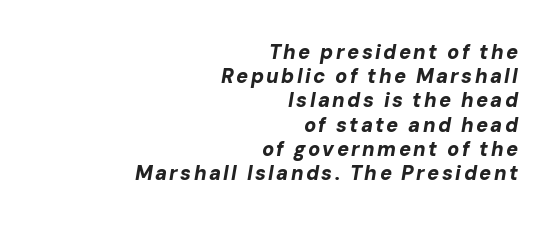
The ragged edge is on the left, which tells us the setting is flush right. The passage shown is not underscored anywhere. The sample has been set heavy, in full bold. The glyphs look as if they've been sheared to an angle.
